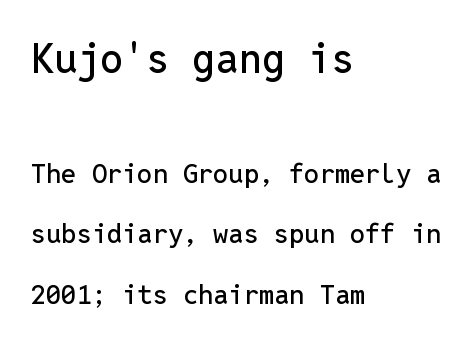
{"serif": "no", "italic": "no", "width": "normal", "stroke_contrast": "low", "x_height": "medium", "monospaced": "yes", "underline": "no", "align": "left", "line_spacing": "loose", "line_spacing_ratio": 2.23, "letter_spacing": "normal", "letter_spacing_em": 0.0, "larger_block": "first", "size_ratio": 1.52, "glyph_px": 41}
